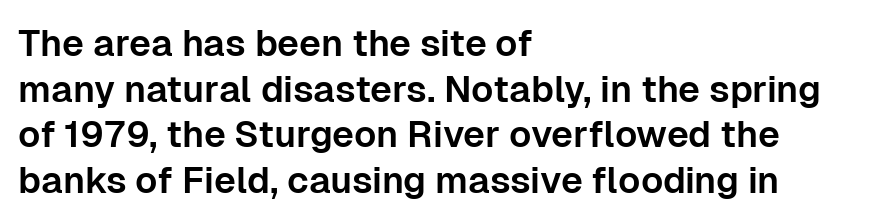
{"serif": "no", "italic": "no", "width": "normal", "stroke_contrast": "low", "x_height": "medium", "monospaced": "no", "underline": "no", "align": "left", "line_spacing_ratio": 1.23, "letter_spacing": "normal", "letter_spacing_em": 0.0, "glyph_px": 37}
